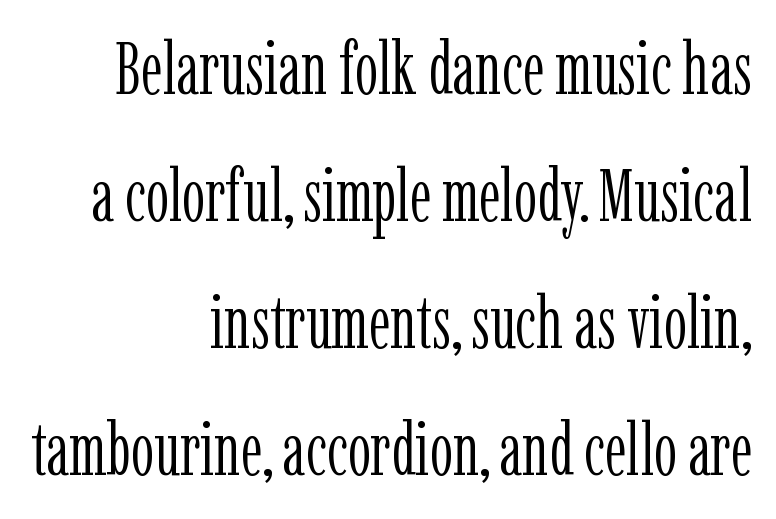
{"serif": "yes", "italic": "no", "bold": "no", "weight": "light", "width": "condensed", "stroke_contrast": "low", "x_height": "medium", "monospaced": "no", "underline": "no", "align": "right", "line_spacing_ratio": 1.74, "letter_spacing": "normal", "letter_spacing_em": 0.0, "glyph_px": 73}
